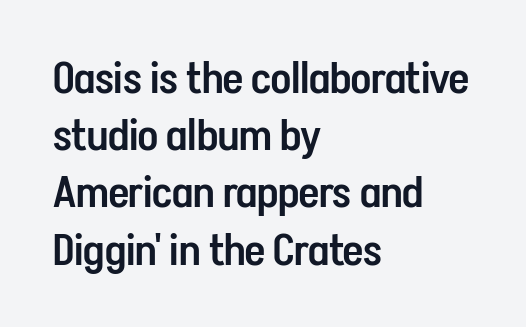
Q: Is the text bold? A: Semi-bold.
Q: Is the text italic (slanted)? A: No, it is upright.
Q: Is the typeface a serif or a sans-serif typeface? A: Sans-serif.
Q: Is the text underlined? A: No.
Q: How is the paragraph aligned? A: Left-aligned.
Q: Is the spacing between letters normal or unusually wide? A: Normal.
Q: Is the spacing between lines tight, normal or loose? A: Normal.
Q: Width (condensed, normal, or wide)? A: Condensed.
Q: Stroke contrast? A: Low.
Q: x-height? A: Medium.
Q: Monospaced? A: No.
